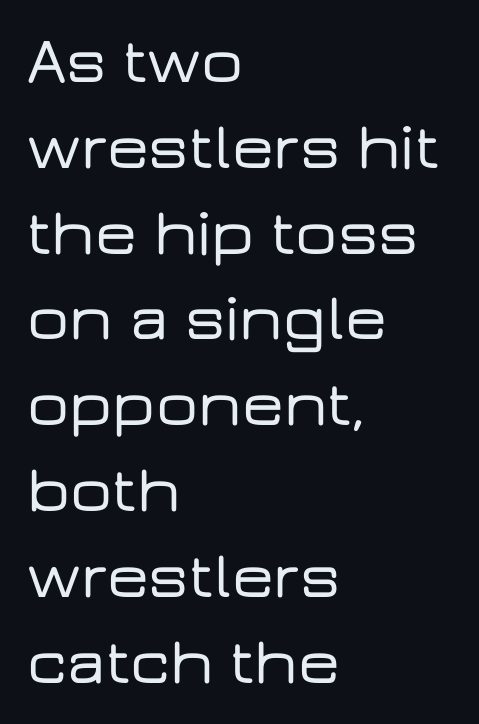
The image shows 66 px wide sans-serif type, upright; set left-aligned, normal line spacing (1.3x), normal letter spacing, not underlined; low stroke contrast and a medium x-height.
